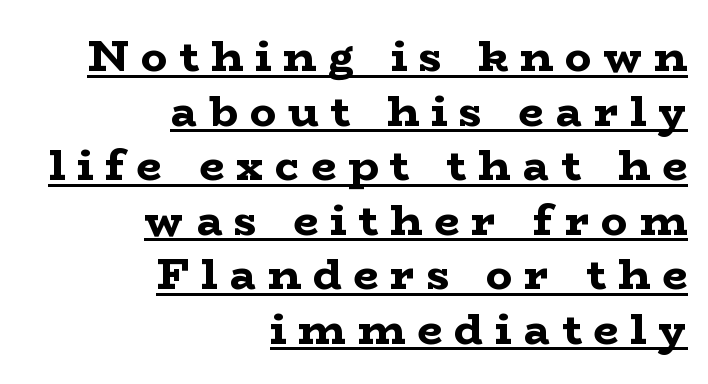
Q: Is the text bold? A: Yes.
Q: Is the text italic (slanted)? A: No, it is upright.
Q: Is the typeface a serif or a sans-serif typeface? A: Serif.
Q: Is the text underlined? A: Yes.
Q: How is the paragraph aligned? A: Right-aligned.
Q: Is the spacing between letters normal or unusually wide? A: Unusually wide.
Q: Width (condensed, normal, or wide)? A: Wide.
Q: Stroke contrast? A: Low.
Q: x-height? A: Medium.
Q: Monospaced? A: No.
